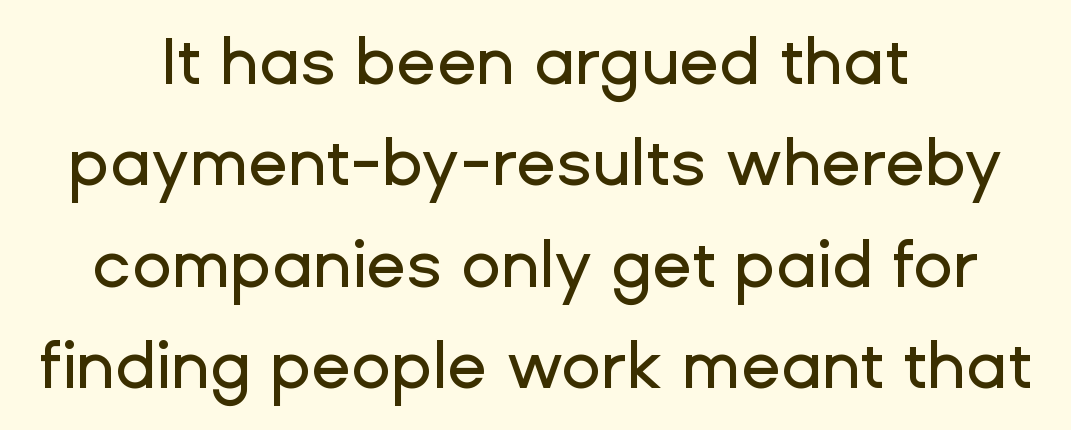
Words float on clear page, feet unadorned. The rendering positions every line midway between the sides. The letters stand straight up with perfectly vertical stems. Is this a sans? Yes — the strokes have no serifs. Reading down the column, the eye jumps a familiar distance to each next line.
